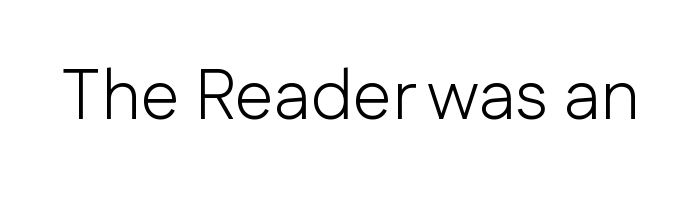
Tracking value appears to be zero — textbook default spacing. In terms of posture, this sample is upright. You can tell from the bare stems that sans-serif type was used. The space beneath each line is pristine and unruled.
